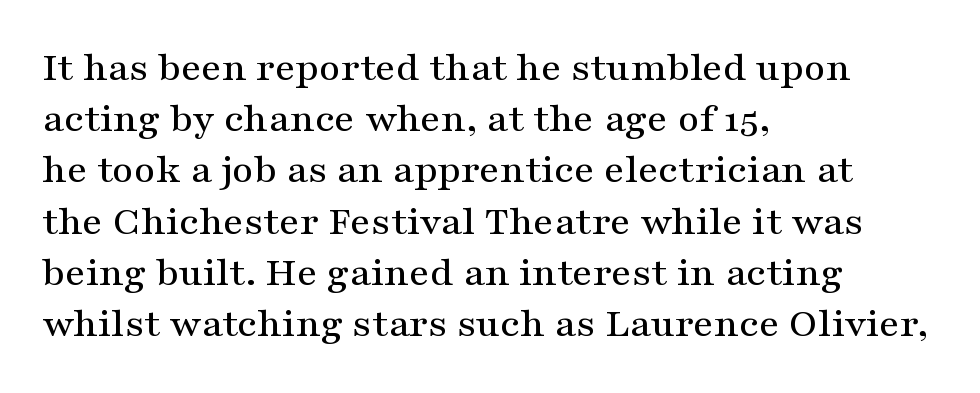
The image shows 42 px wide serif type, upright; set left-aligned, line spacing 1.22x, normal letter spacing, not underlined; medium stroke contrast and a medium x-height.
